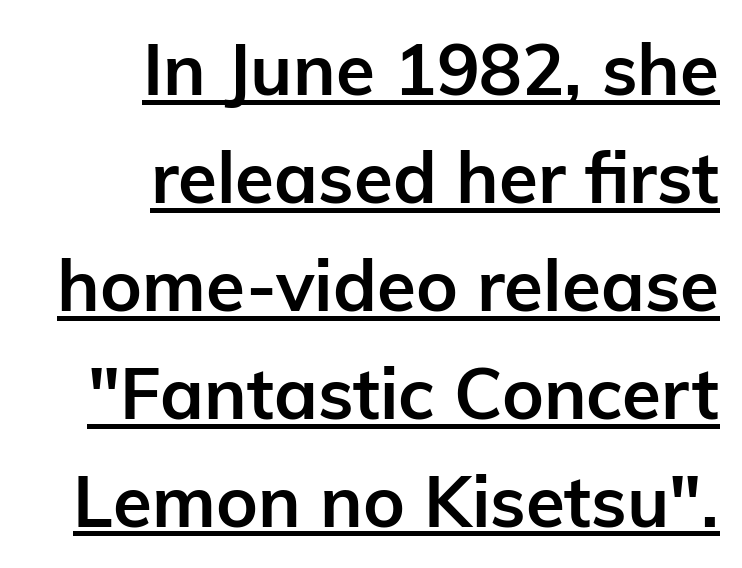
Each letter keeps its own natural width here, so spacing adapts to shape. Summary of weight: heavy, a full bold. Is there an underline? Yes — a line sits under the letters. Quick note: interline space is typical. Is the letter spacing exaggerated? No — it looks like the ordinary default.
